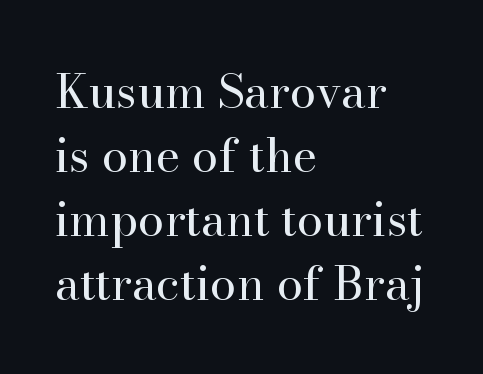
{"serif": "yes", "italic": "no", "bold": "no", "weight": "regular", "width": "normal", "stroke_contrast": "high", "x_height": "small", "monospaced": "no", "underline": "no", "align": "left", "line_spacing": "normal", "line_spacing_ratio": 1.36, "letter_spacing": "normal", "letter_spacing_em": 0.0, "glyph_px": 47}
